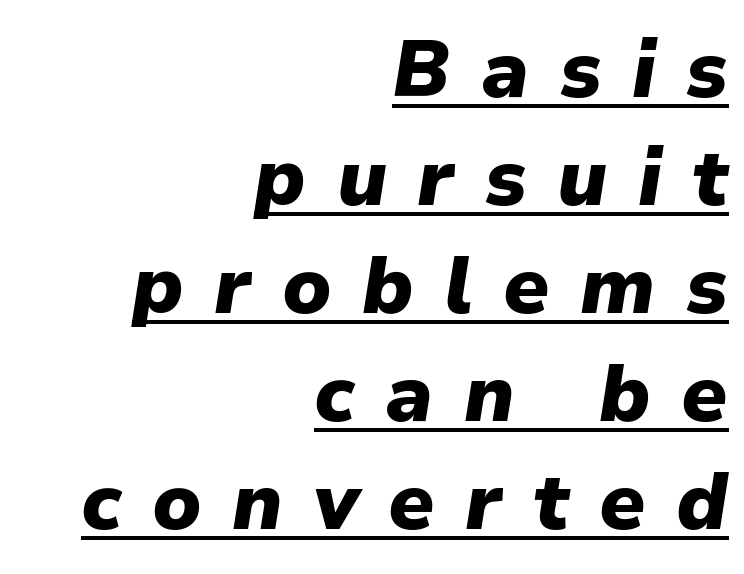
Q: Is the text bold? A: Yes.
Q: Is the text italic (slanted)? A: Yes, it leans right by about 9 degrees.
Q: Is the text underlined? A: Yes.
Q: How is the paragraph aligned? A: Right-aligned.
Q: Is the spacing between letters normal or unusually wide? A: Unusually wide.
Q: Is the spacing between lines tight, normal or loose? A: Normal.
Q: Width (condensed, normal, or wide)? A: Normal.
Q: Stroke contrast? A: Low.
Q: x-height? A: Medium.
Q: Monospaced? A: No.
